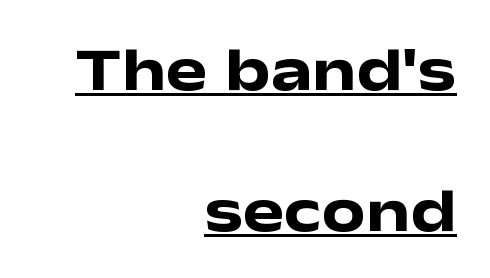
{"serif": "no", "italic": "no", "bold": "yes", "weight": "heavy", "width": "wide", "stroke_contrast": "low", "x_height": "medium", "monospaced": "no", "underline": "yes", "align": "right", "line_spacing": "loose", "line_spacing_ratio": 2.27, "letter_spacing": "normal", "letter_spacing_em": 0.0, "glyph_px": 62}
